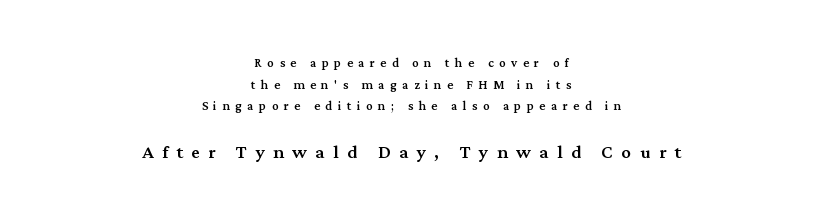
{"italic": "no", "underline": "no", "align": "center", "line_spacing": "normal", "line_spacing_ratio": 1.35, "letter_spacing": "wide", "letter_spacing_em": 0.35, "larger_block": "second", "size_ratio": 1.5, "glyph_px": 24}
